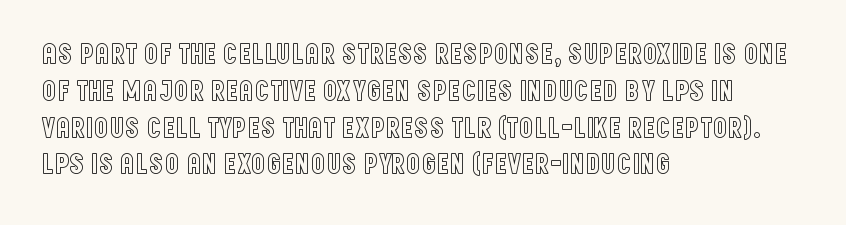
The image shows 29 px condensed type, upright; set left-aligned, normal line spacing (1.27x), normal letter spacing, not underlined; a large x-height.
